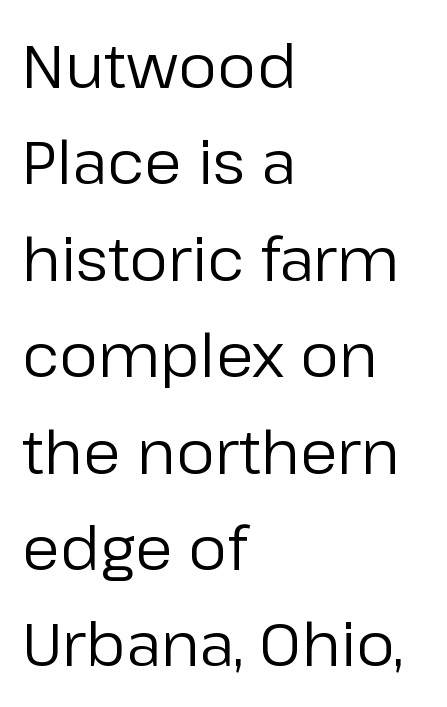
Q: Is the text bold? A: No.
Q: Is the text italic (slanted)? A: No, it is upright.
Q: Is the typeface a serif or a sans-serif typeface? A: Sans-serif.
Q: Is the text underlined? A: No.
Q: How is the paragraph aligned? A: Left-aligned.
Q: Is the spacing between letters normal or unusually wide? A: Normal.
Q: Is the spacing between lines tight, normal or loose? A: Normal.
Q: Width (condensed, normal, or wide)? A: Normal.
Q: Stroke contrast? A: Low.
Q: x-height? A: Medium.
Q: Monospaced? A: No.
